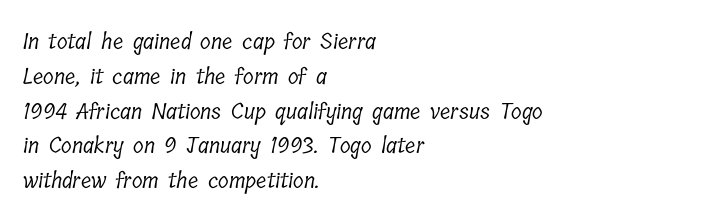
{"bold": "no", "underline": "no", "align": "left", "line_spacing": "normal", "line_spacing_ratio": 1.58, "letter_spacing": "normal", "letter_spacing_em": 0.0, "glyph_px": 22}
